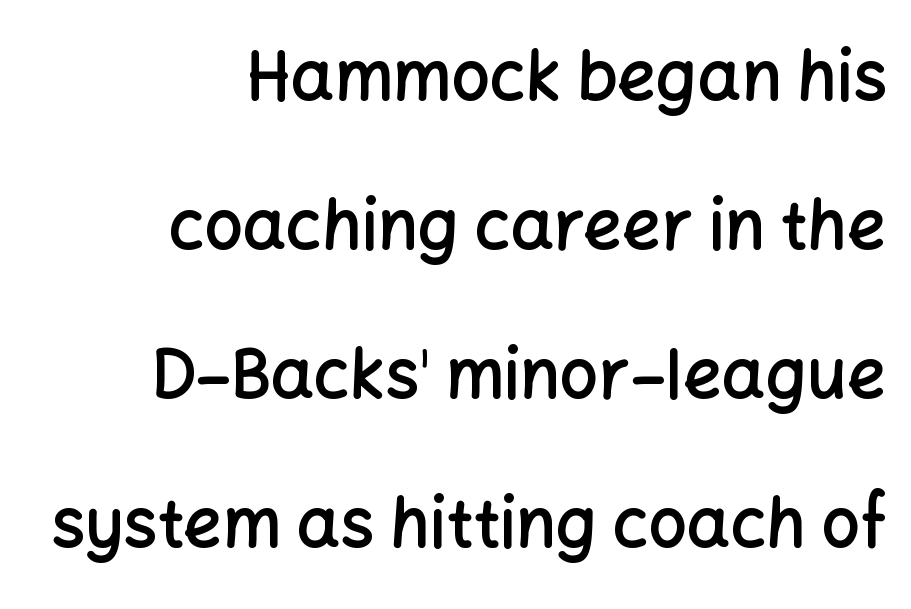
{"serif": "no", "italic": "no", "bold": "semi", "weight": "semibold", "width": "normal", "stroke_contrast": "low", "x_height": "medium", "monospaced": "no", "underline": "no", "align": "right", "line_spacing": "loose", "line_spacing_ratio": 2.19, "letter_spacing": "normal", "letter_spacing_em": 0.0, "glyph_px": 68}
